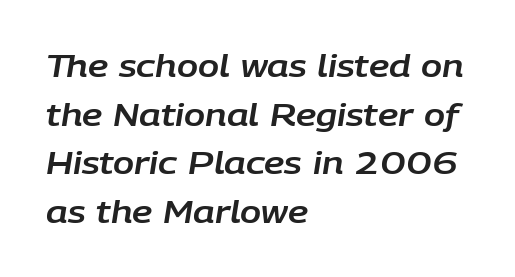
{"italic": "yes", "lean": "right", "slant_degrees": 9, "width": "normal", "stroke_contrast": "low", "x_height": "large", "monospaced": "no", "underline": "no", "align": "left", "line_spacing": "normal", "line_spacing_ratio": 1.57, "letter_spacing": "normal", "letter_spacing_em": 0.0, "glyph_px": 31}
